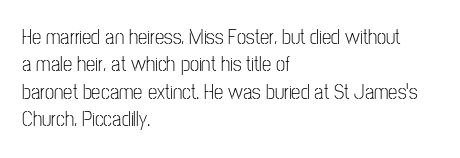
Reading down the block, your eye returns to a fixed left position each line. The weight tops out at a normal text grade. Interline gaps are of average width in this sample. The letters sit at their default tracking, neither squeezed nor spread.
